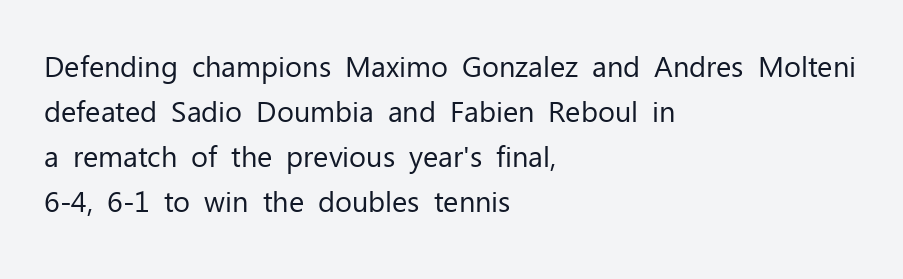
Q: Is the text bold? A: No.
Q: Is the text italic (slanted)? A: No, it is upright.
Q: Is the typeface a serif or a sans-serif typeface? A: Sans-serif.
Q: Is the text underlined? A: No.
Q: How is the paragraph aligned? A: Left-aligned.
Q: Is the spacing between letters normal or unusually wide? A: Normal.
Q: Is the spacing between lines tight, normal or loose? A: Normal.
Q: Width (condensed, normal, or wide)? A: Normal.
Q: Stroke contrast? A: Low.
Q: x-height? A: Medium.
Q: Monospaced? A: No.
